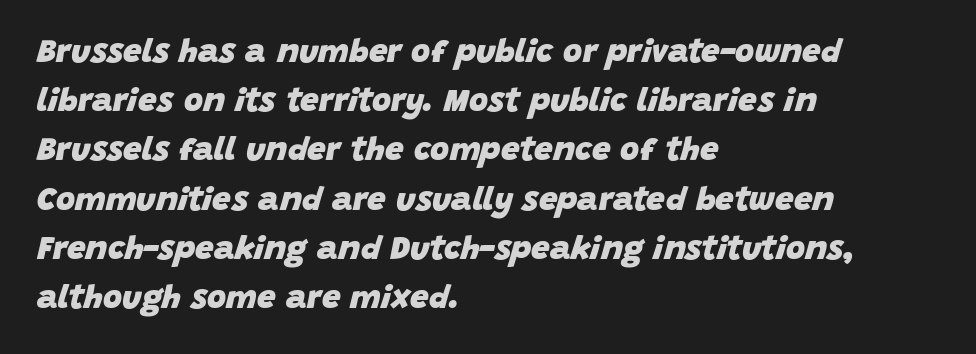
The block of text has a typical density, with ordinary space between rows. Default kerning and tracking; the words read as compact shapes. The font is running at its bold setting. All the whitespace from short lines collects on the right. The string is rendered with underlining switched off.
